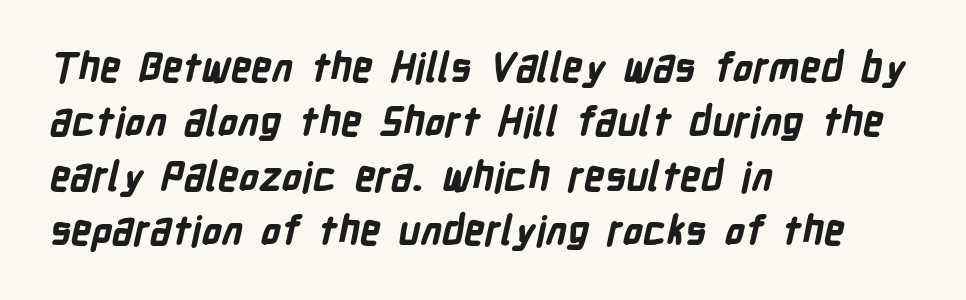
The specimen omits any rule beneath the text block's lines. These words are printed bold, with thick strokes throughout. What stands out about the letter spacing? Nothing — it is the standard amount. The passage is arranged the way most books set body copy — flush left. The passage shown stacks its lines at a standard gap. In terms of letterform style, serifs are entirely absent.
